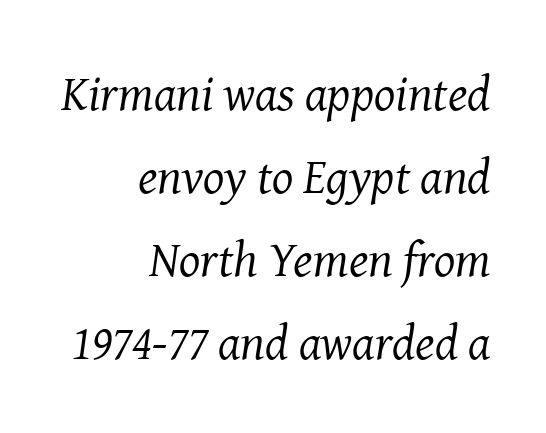
On a weight scale, this lands at 450 or below. Do the characters align in a grid? No, the font is proportional. Note: serifs present on the glyphs. Which margin do the lines hug? The right one — the left edge is uneven. The area under the type is left untouched.
